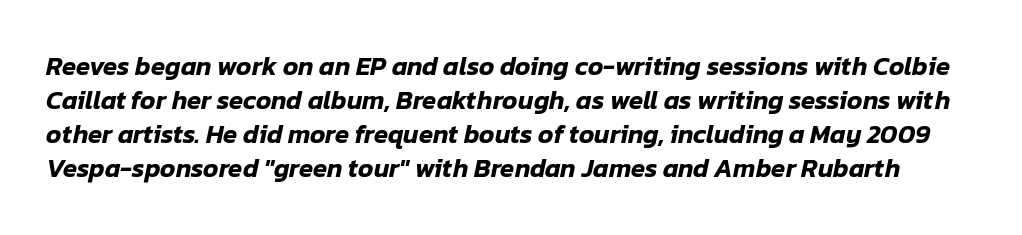
The image shows 26 px text type, italic (leaning right); set normal line spacing (1.31x), normal letter spacing, not underlined.
